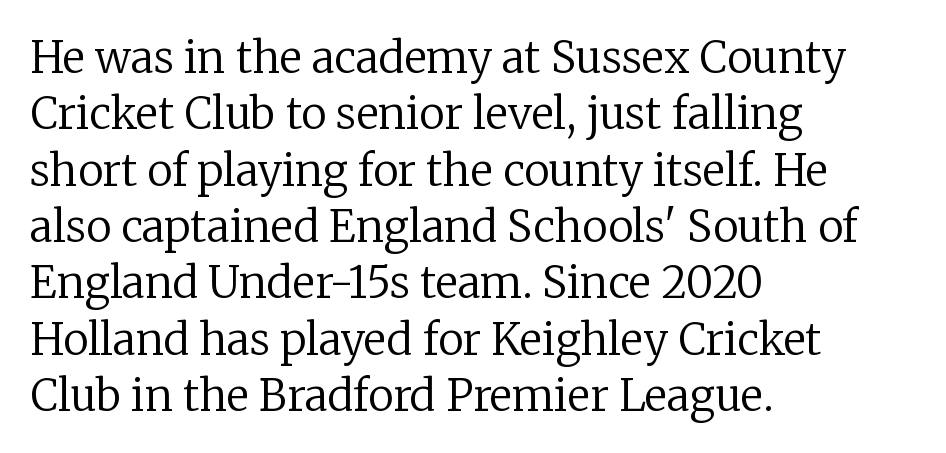
The designer left line spacing at the default. Observe the serifs anchoring each vertical stroke in this sample. These lines are rendered in a variable-pitch font. The paragraph shown leans on its left margin. Counters stay open thanks to moderate or lighter strokes.
